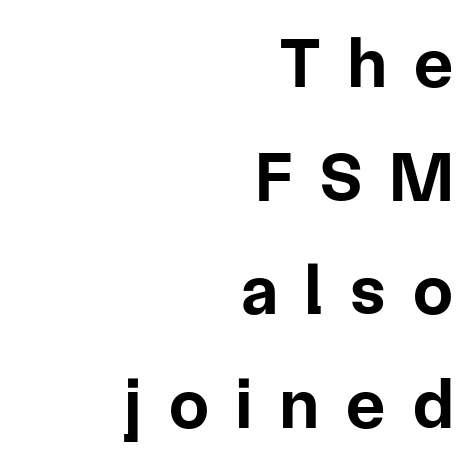
Unlike a traditional serif, this face leaves its strokes unadorned. The space between consecutive lines is moderate. Looks like regular typesetting: each glyph gets only the width it needs. The rag falls on the left side of this text block. The letters are spread apart with noticeably loose tracking.
